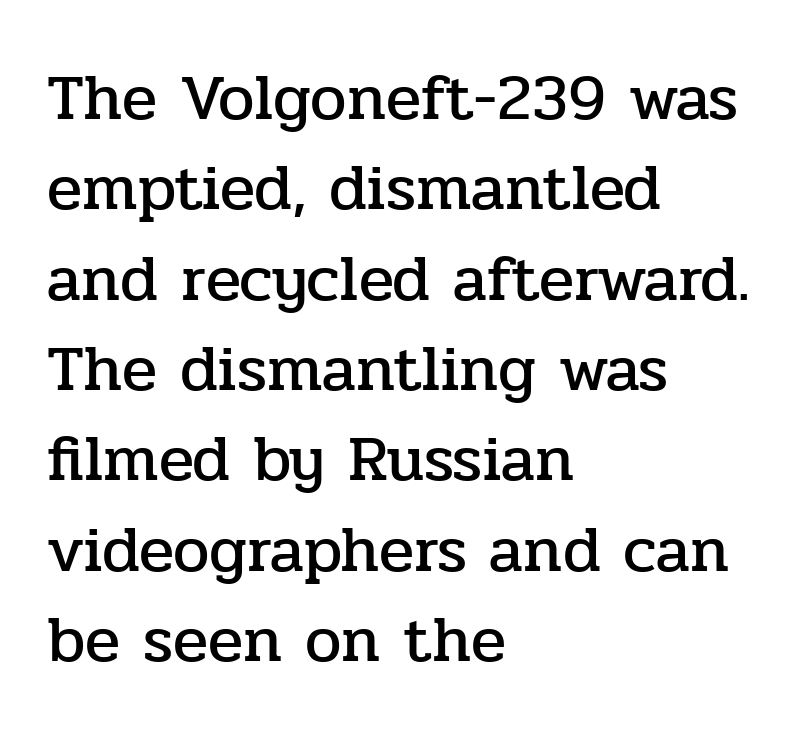
Q: Is the text italic (slanted)? A: No, it is upright.
Q: Is the typeface a serif or a sans-serif typeface? A: Serif.
Q: Is the text underlined? A: No.
Q: How is the paragraph aligned? A: Left-aligned.
Q: Is the spacing between letters normal or unusually wide? A: Normal.
Q: Is the spacing between lines tight, normal or loose? A: Normal.
Q: Width (condensed, normal, or wide)? A: Normal.
Q: Stroke contrast? A: Low.
Q: x-height? A: Medium.
Q: Monospaced? A: No.
